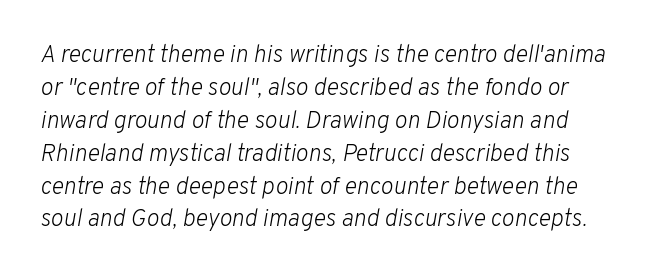
{"italic": "yes", "lean": "right", "slant_degrees": 10, "bold": "no", "underline": "no", "line_spacing": "normal", "line_spacing_ratio": 1.37, "letter_spacing": "normal", "letter_spacing_em": 0.0, "glyph_px": 24}
